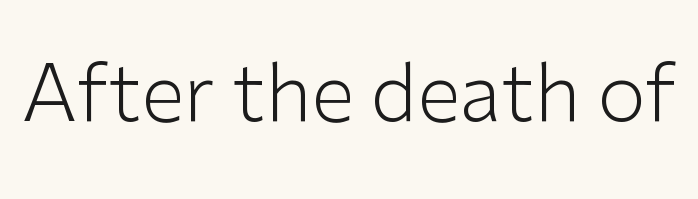
Ascenders rise straight up at ninety degrees. The space directly below the letters is spotless. What kind of face is this? One without serifs — a sans. This reads as an unemphasized weight, regular at the heaviest.
